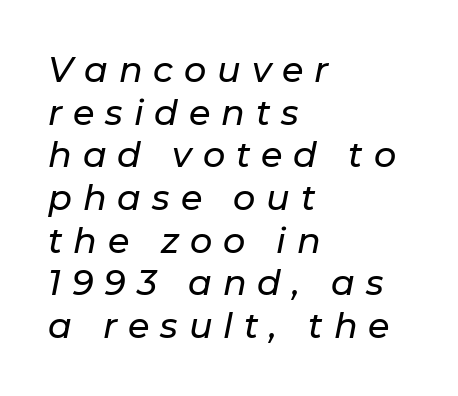
Q: Is the text italic (slanted)? A: Yes, it leans right by about 11 degrees.
Q: Is the text underlined? A: No.
Q: How is the paragraph aligned? A: Left-aligned.
Q: Is the spacing between letters normal or unusually wide? A: Unusually wide.
Q: Width (condensed, normal, or wide)? A: Normal.
Q: Stroke contrast? A: Low.
Q: x-height? A: Medium.
Q: Monospaced? A: No.
